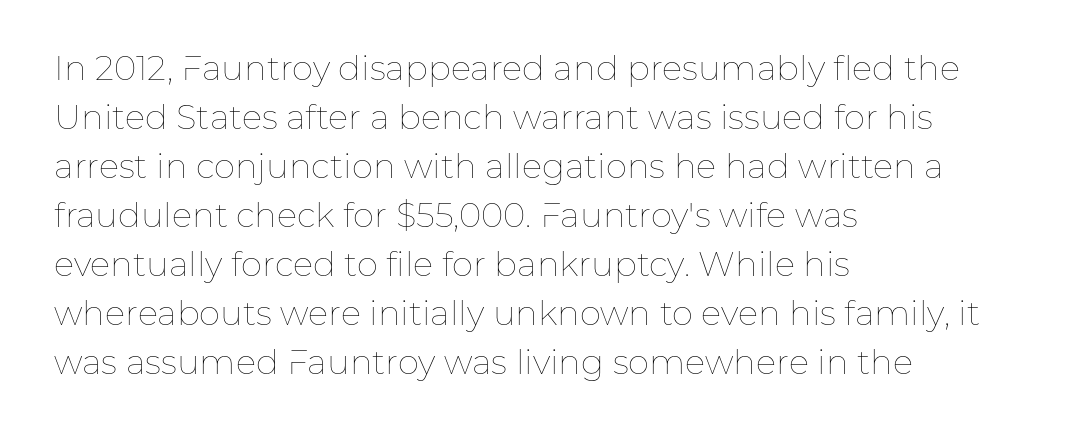
{"italic": "no", "bold": "no", "weight": "thin", "width": "normal", "stroke_contrast": "low", "x_height": "medium", "monospaced": "no", "underline": "no", "align": "left", "line_spacing": "normal", "line_spacing_ratio": 1.44, "letter_spacing": "normal", "letter_spacing_em": 0.0, "glyph_px": 34}
